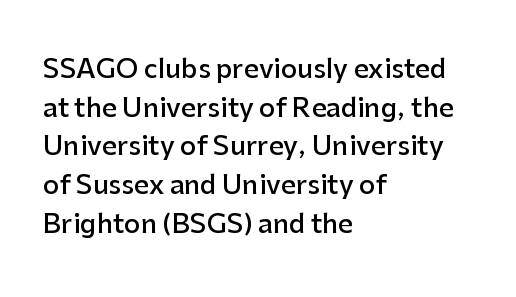
What stands out about the letter spacing? Nothing — it is the standard amount. Where is the straight margin? On the left. The glyphs are unaccompanied by any horizontal stroke below them. Is there any slant? The stems are plumb. The leading is moderate, giving the passage an even texture.
